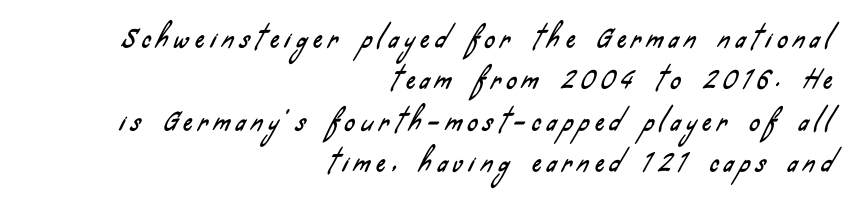
Glance below the letters and you will spot only blank space. Each new line begins a customary step beneath the previous one. Here the glyphs are tracked loosely, breaking word shapes into spaced letters. In CSS terms this would be text-align: right.
